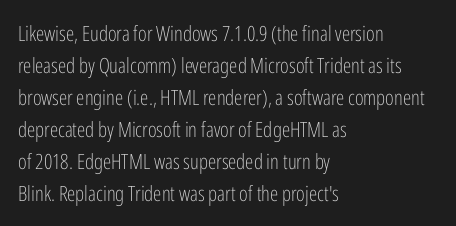
{"italic": "no", "bold": "no", "underline": "no", "align": "left", "line_spacing": "normal", "line_spacing_ratio": 1.52, "letter_spacing": "normal", "letter_spacing_em": 0.0, "glyph_px": 21}
